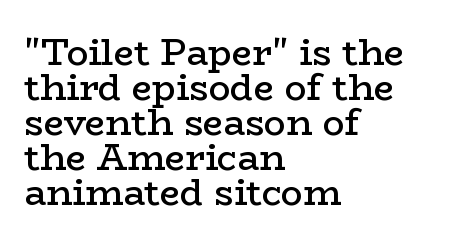
The image shows 36 px semibold, wide serif type, upright; set left-aligned, tight line spacing (0.97x), normal letter spacing, not underlined; low stroke contrast and a medium x-height.
